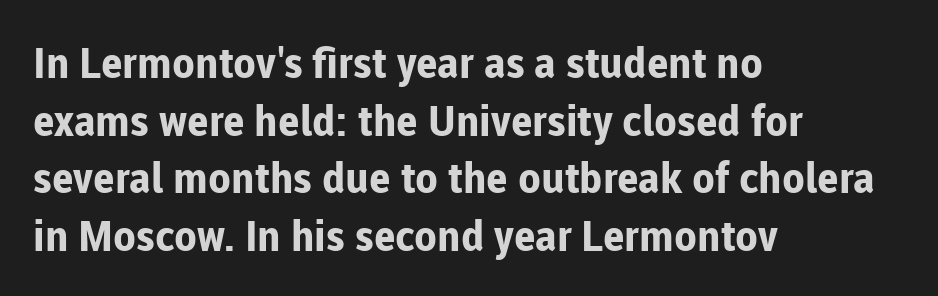
A typesetter would call this leading conventional body-copy spacing. The letters sit at their default tracking, neither squeezed nor spread. The designer went with a sans here, leaving each stem footless. The passage shown is emphatically bold. Every stem runs plumb, perpendicular to the baseline. Decoration check: the copy has no underline.
